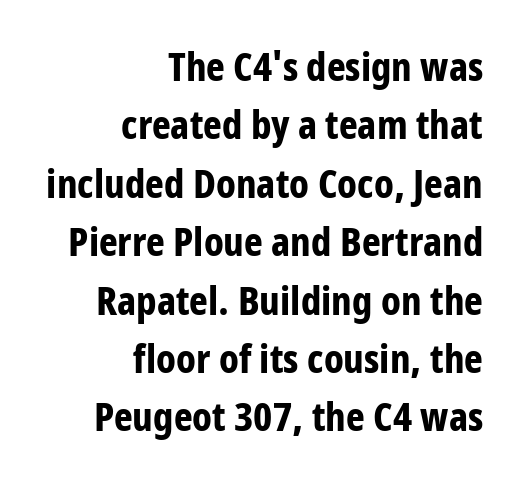
Where is the straight margin? On the right. You'd pick this weight for a headline — it's a proper bold. The block of text has a typical density, with ordinary space between rows. Clear beneath every line of the passage. Italic? Not at all — the glyphs are vertical. Regarding serifs, this sample does without them.
